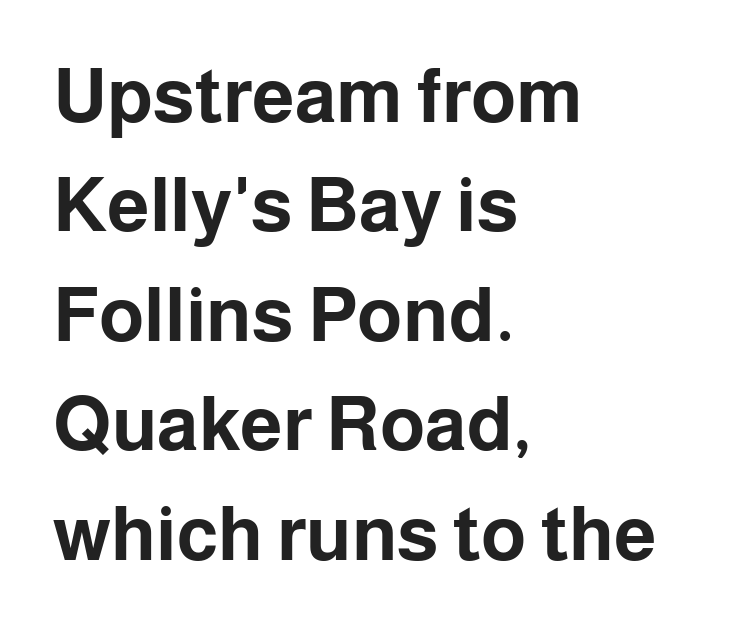
The image shows 76 px bold sans-serif type, upright; set left-aligned, normal line spacing (1.44x), normal letter spacing, not underlined; low stroke contrast and a medium x-height.
